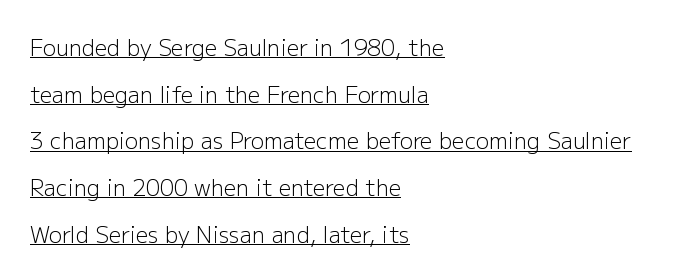
Q: Is the text bold? A: No.
Q: Is the text italic (slanted)? A: No, it is upright.
Q: Is the text underlined? A: Yes.
Q: How is the paragraph aligned? A: Left-aligned.
Q: Is the spacing between letters normal or unusually wide? A: Normal.
Q: Is the spacing between lines tight, normal or loose? A: Loose.
